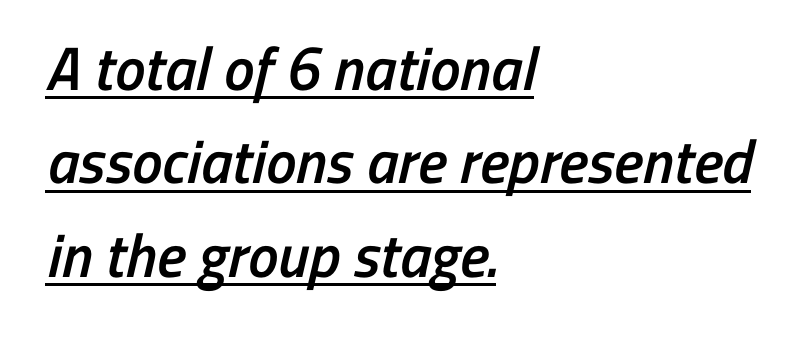
The rows are spaced the way most documents space them. This sample has the flowing, uneven cadence of proportional lettering. Type style note: lacks serifs. The line texture is even and compact thanks to regular tracking.
